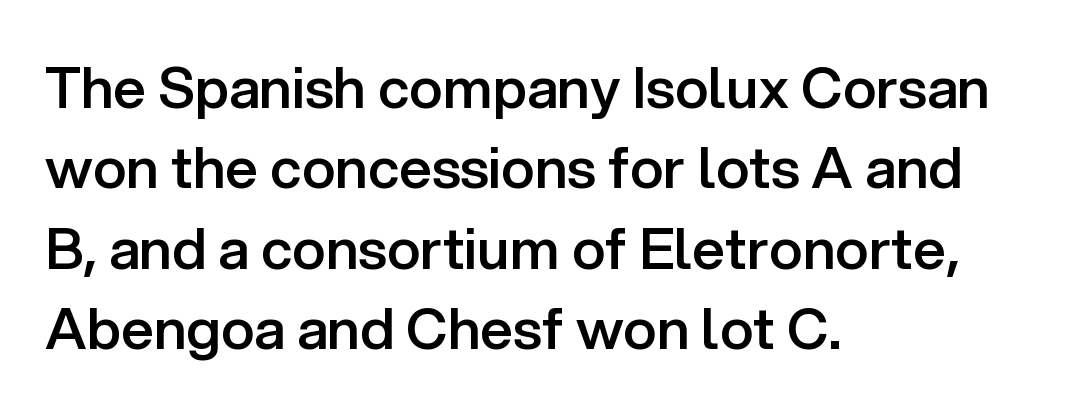
Q: Is the text bold? A: Semi-bold.
Q: Is the text italic (slanted)? A: No, it is upright.
Q: Is the typeface a serif or a sans-serif typeface? A: Sans-serif.
Q: Is the text underlined? A: No.
Q: How is the paragraph aligned? A: Left-aligned.
Q: Is the spacing between letters normal or unusually wide? A: Normal.
Q: Is the spacing between lines tight, normal or loose? A: Normal.
Q: Width (condensed, normal, or wide)? A: Normal.
Q: Stroke contrast? A: Low.
Q: x-height? A: Medium.
Q: Monospaced? A: No.
